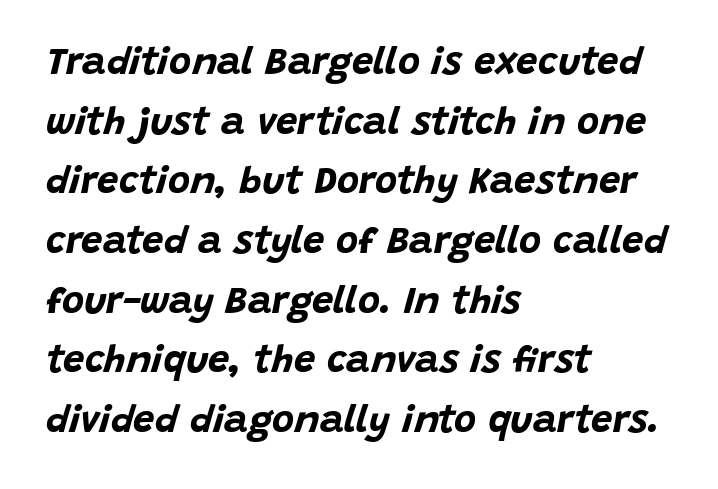
{"italic": "yes", "lean": "right", "slant_degrees": 15, "bold": "yes", "weight": "bold", "width": "normal", "stroke_contrast": "low", "x_height": "large", "monospaced": "no", "underline": "no", "align": "left", "line_spacing": "normal", "line_spacing_ratio": 1.57, "letter_spacing": "normal", "letter_spacing_em": 0.0, "glyph_px": 38}
